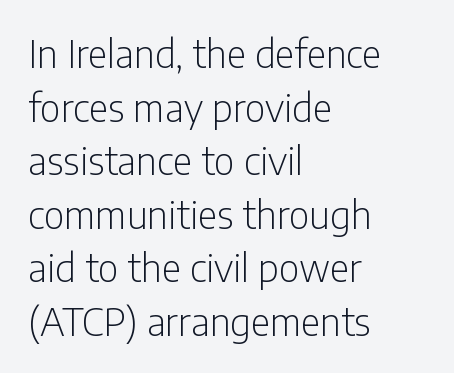
The image shows 38 px light, condensed sans-serif type, upright; set left-aligned, normal line spacing (1.41x), normal letter spacing, not underlined; low stroke contrast and a medium x-height.
